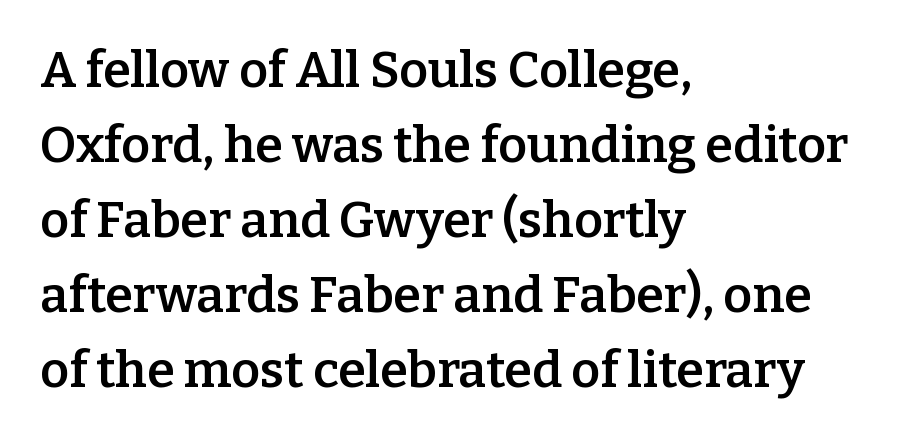
{"serif": "yes", "italic": "no", "bold": "semi", "weight": "semibold", "width": "normal", "stroke_contrast": "low", "x_height": "medium", "monospaced": "no", "underline": "no", "align": "left", "line_spacing": "normal", "line_spacing_ratio": 1.5, "letter_spacing": "normal", "letter_spacing_em": 0.0, "glyph_px": 50}
